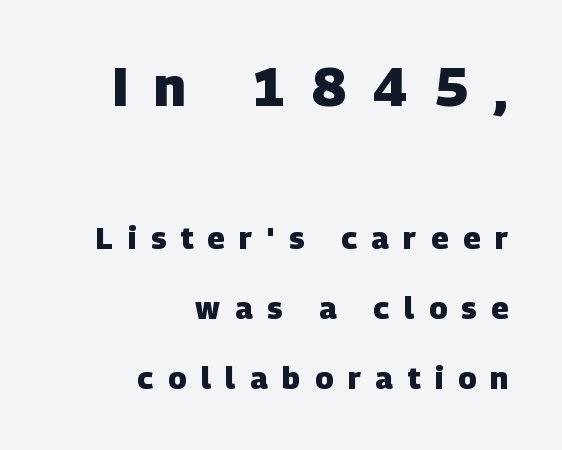
{"serif": "no", "bold": "yes", "weight": "heavy", "width": "normal", "stroke_contrast": "low", "x_height": "large", "monospaced": "no", "underline": "no", "align": "right", "line_spacing": "loose", "line_spacing_ratio": 2.32, "letter_spacing": "wide", "letter_spacing_em": 0.49, "larger_block": "first", "size_ratio": 1.77, "glyph_px": 53}
